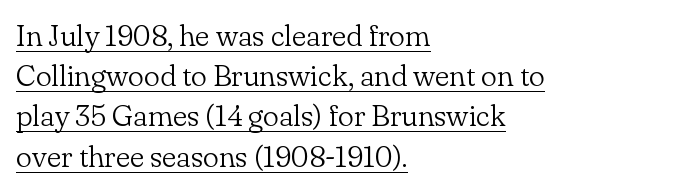
{"serif": "yes", "italic": "no", "bold": "no", "weight": "light", "width": "normal", "stroke_contrast": "low", "x_height": "small", "monospaced": "no", "underline": "yes", "align": "left", "line_spacing": "normal", "line_spacing_ratio": 1.34, "letter_spacing": "normal", "letter_spacing_em": 0.0, "glyph_px": 30}
